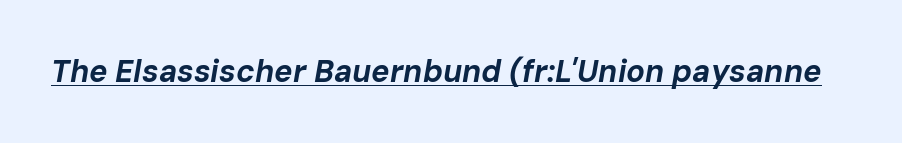
Q: Is the text bold? A: Yes.
Q: Is the text italic (slanted)? A: Yes, it leans right by about 10 degrees.
Q: Is the text underlined? A: Yes.
Q: Is the spacing between letters normal or unusually wide? A: Normal.
Q: Width (condensed, normal, or wide)? A: Normal.
Q: Stroke contrast? A: Low.
Q: x-height? A: Medium.
Q: Monospaced? A: No.
